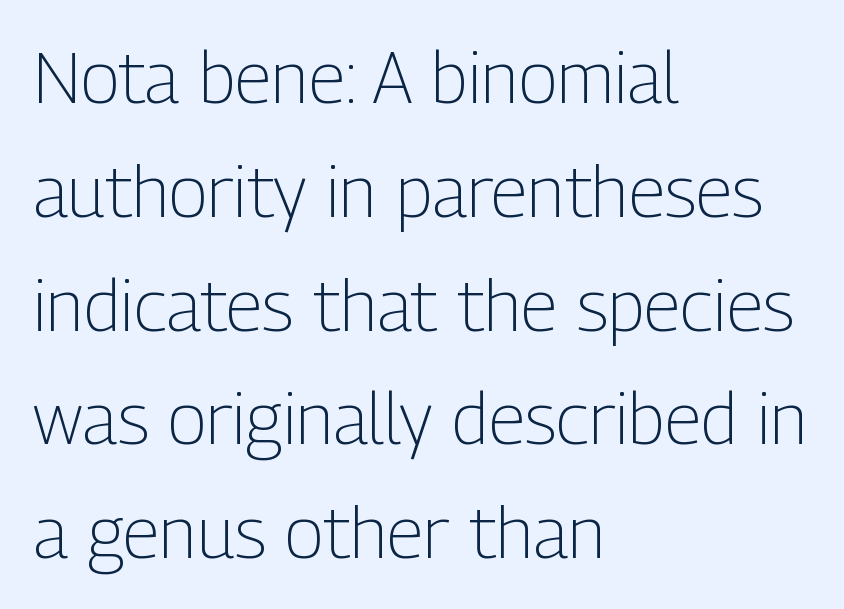
The space between consecutive lines is moderate. Upright lettering throughout. The gaps between neighbouring characters are ordinary and unremarkable. The face used here is proportionally spaced, like ordinary book or web type. Bold? No — there's no thickening of the strokes.
